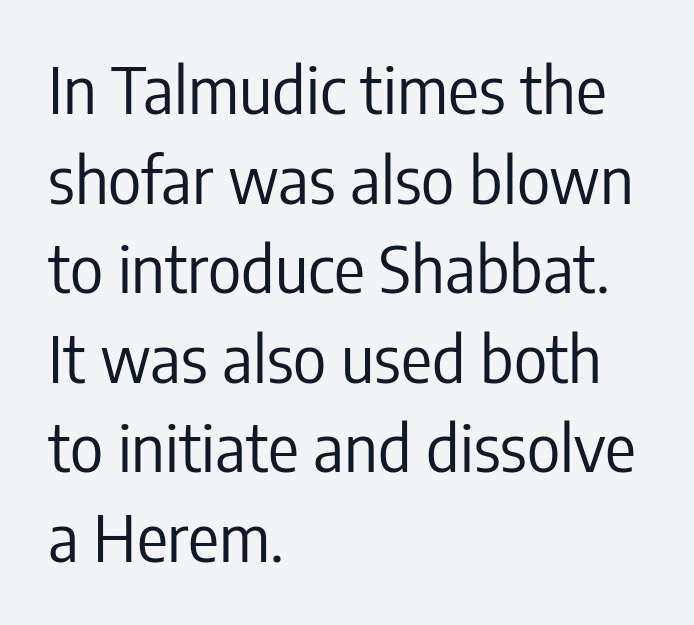
{"serif": "no", "italic": "no", "bold": "no", "weight": "regular", "width": "condensed", "stroke_contrast": "low", "x_height": "medium", "monospaced": "no", "underline": "no", "align": "left", "line_spacing": "normal", "line_spacing_ratio": 1.4, "letter_spacing": "normal", "letter_spacing_em": 0.0, "glyph_px": 64}
